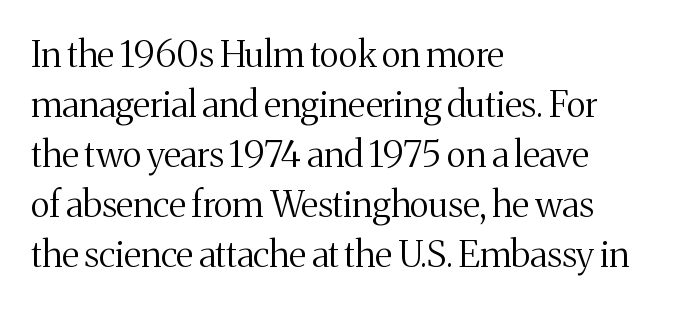
{"serif": "yes", "italic": "no", "bold": "no", "weight": "regular", "width": "normal", "stroke_contrast": "medium", "x_height": "medium", "monospaced": "no", "underline": "no", "align": "left", "line_spacing": "normal", "line_spacing_ratio": 1.39, "letter_spacing": "normal", "letter_spacing_em": 0.0, "glyph_px": 36}
